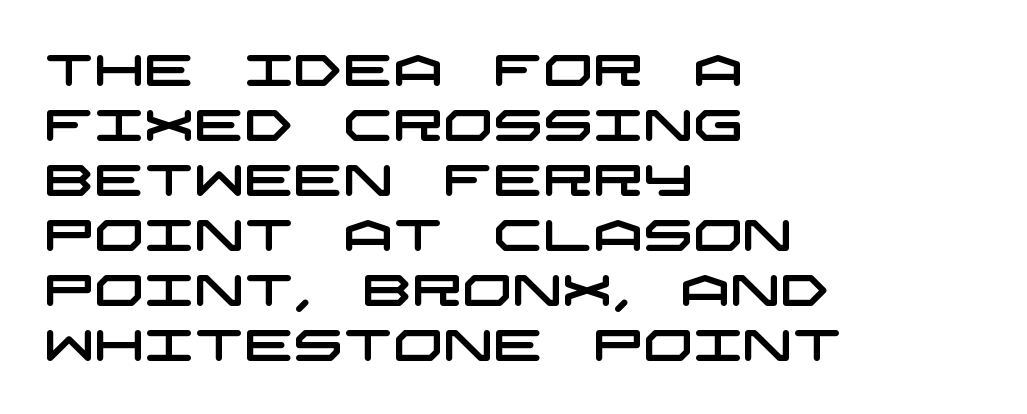
Vertical spacing — default. Underline: absent. Typeset ragged right — the left edge is the straight one. A typesetter would label this face a sans. Words appear dense and cohesive because spacing is normal.
